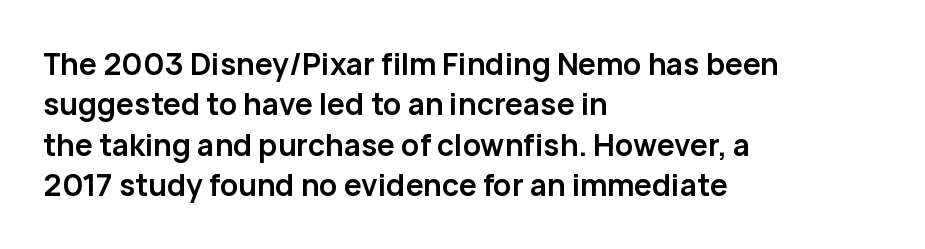
Observe the absence of serifs on each vertical stroke in this sample. The rag falls on the right side of this text block. Every character sits straight up, as roman type does. This sample uses plain, unmodified letter spacing.
